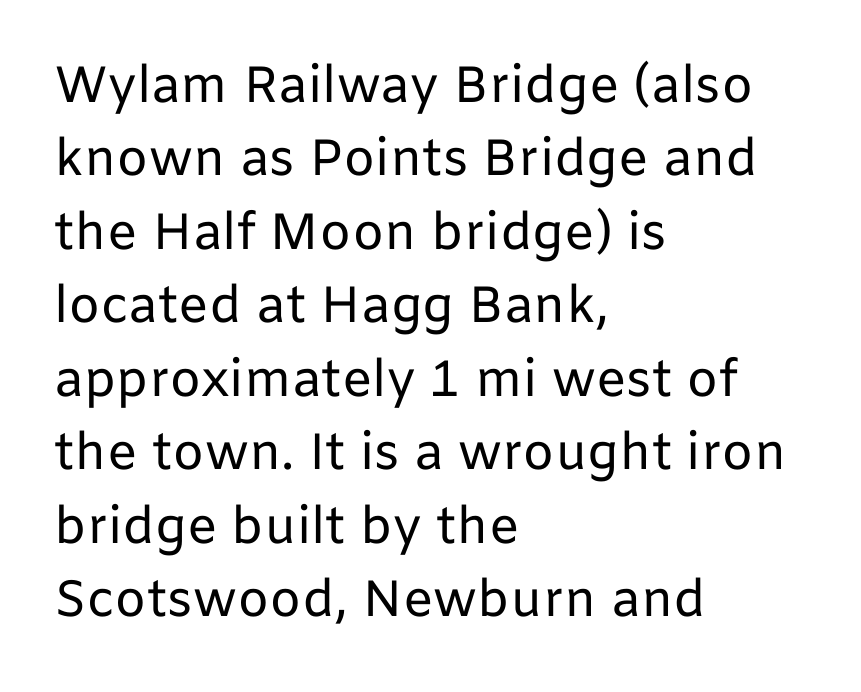
{"serif": "no", "italic": "no", "bold": "no", "weight": "regular", "width": "normal", "stroke_contrast": "low", "x_height": "medium", "monospaced": "no", "underline": "no", "align": "left", "line_spacing": "normal", "line_spacing_ratio": 1.44, "letter_spacing": "normal", "letter_spacing_em": 0.0, "glyph_px": 51}
